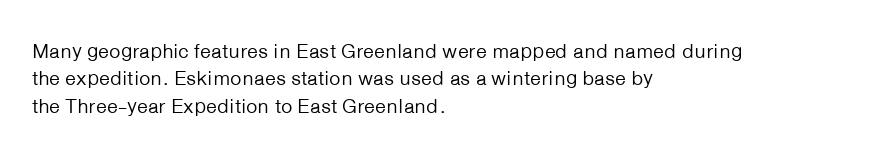
Q: Is the text bold? A: No.
Q: Is the text italic (slanted)? A: No, it is upright.
Q: Is the text underlined? A: No.
Q: How is the paragraph aligned? A: Left-aligned.
Q: Is the spacing between letters normal or unusually wide? A: Normal.
Q: Is the spacing between lines tight, normal or loose? A: Normal.
